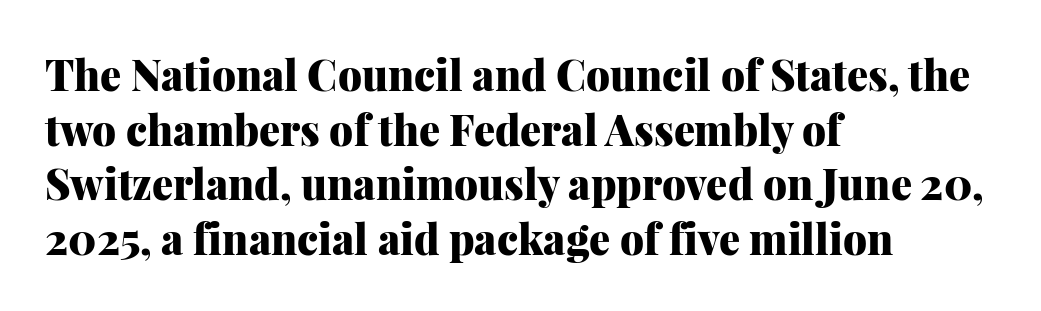
The image shows 42 px heavy serif type, upright; set left-aligned, normal line spacing (1.3x), normal letter spacing, not underlined; medium stroke contrast and a medium x-height.
